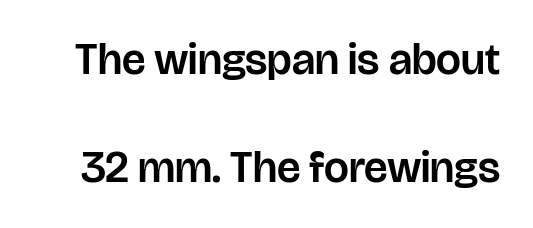
The image shows 44 px sans-serif type, upright; set loose line spacing (2.46x), normal letter spacing, not underlined; low stroke contrast and a large x-height.
